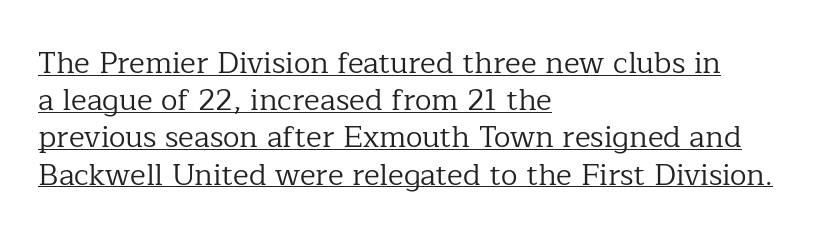
The image shows 30 px regular-weight serif type, upright; set left-aligned, line spacing 1.24x, normal letter spacing, underlined; low stroke contrast and a medium x-height.
